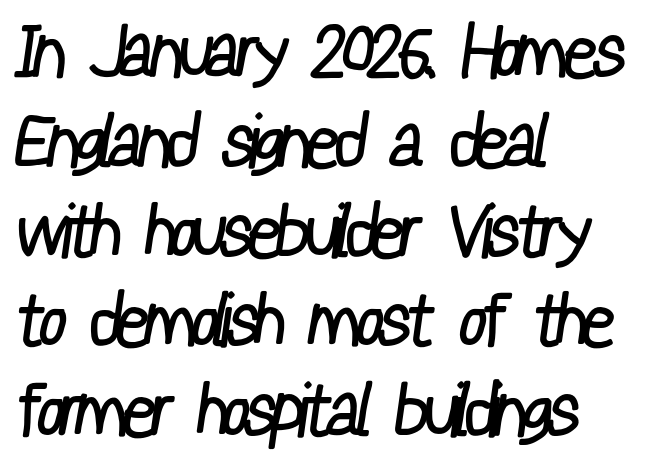
Does the type have serifs? No, each stem ends abruptly. The weight tops out at a normal text grade. Is this a fixed-width face? No — the glyphs have proportional, varying widths. Caption: standard tracking, unaltered.
